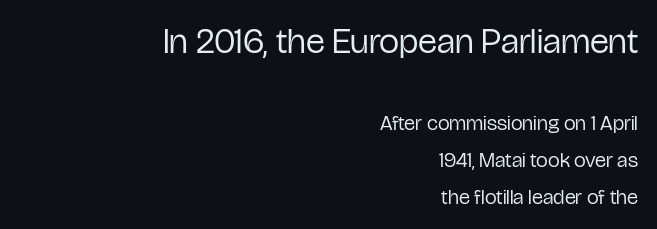
The image shows 36 px regular-weight, condensed sans-serif type, upright; set right-aligned, line spacing 1.74x, normal letter spacing, not underlined; the first (top) block is 1.71x larger; low stroke contrast and a medium x-height.
